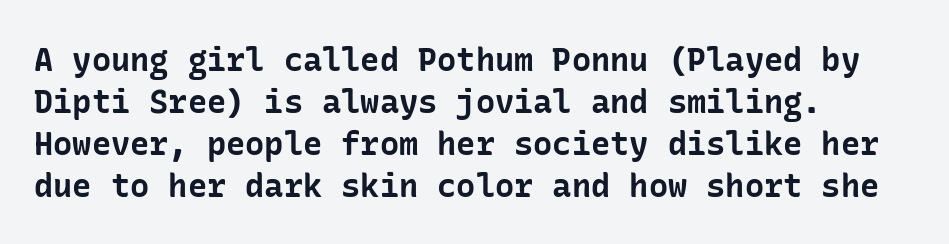
Alignment: flush left. Does extra space separate the letters? No, they use regular spacing. Evenly set lines give the paragraph a standard silhouette. A typesetter would mark this as roman, not italic. I'd call this a sans setting — the letters go barefoot. Lines of text with bare space underneath.
